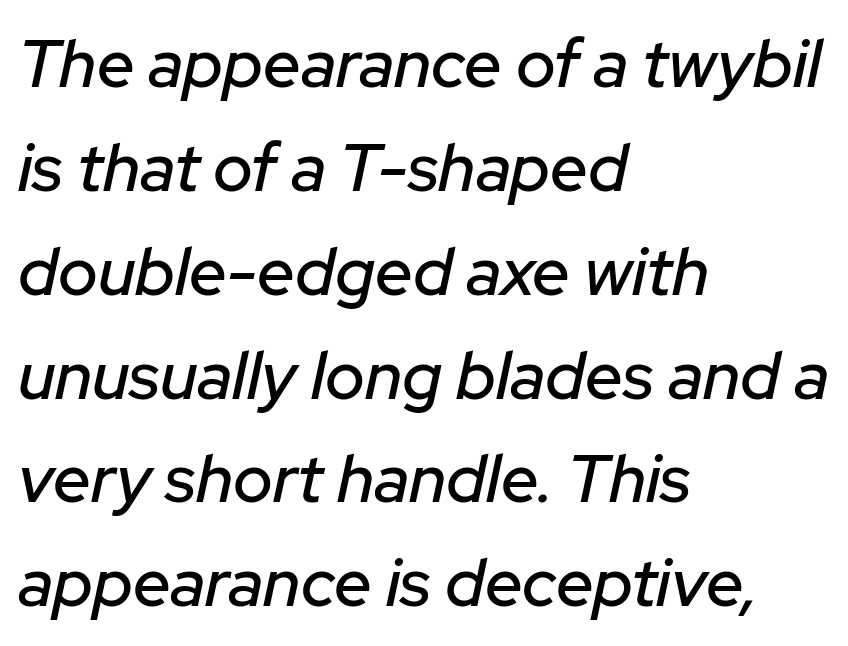
The image shows 67 px text type, italic (leaning right); set left-aligned, normal line spacing (1.55x), normal letter spacing, not underlined; low stroke contrast and a medium x-height.
